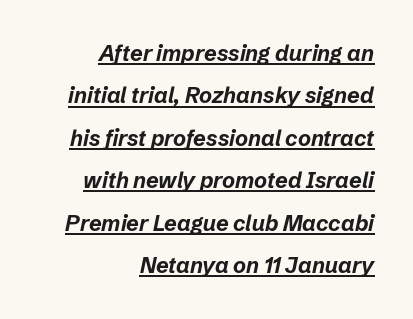
Q: Is the text bold? A: Yes.
Q: Is the text italic (slanted)? A: Yes, it leans right by about 12 degrees.
Q: Is the text underlined? A: Yes.
Q: How is the paragraph aligned? A: Right-aligned.
Q: Is the spacing between letters normal or unusually wide? A: Normal.
Q: Is the spacing between lines tight, normal or loose? A: Loose.
